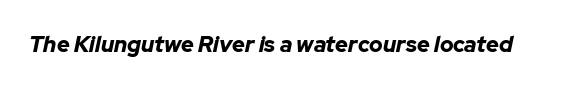
Plain, unruled lines of type. Nobody touched the tracking dial on this one. Each glyph is drawn with heavy, bold strokes. The typography opts for an oblique posture over an upright one.
